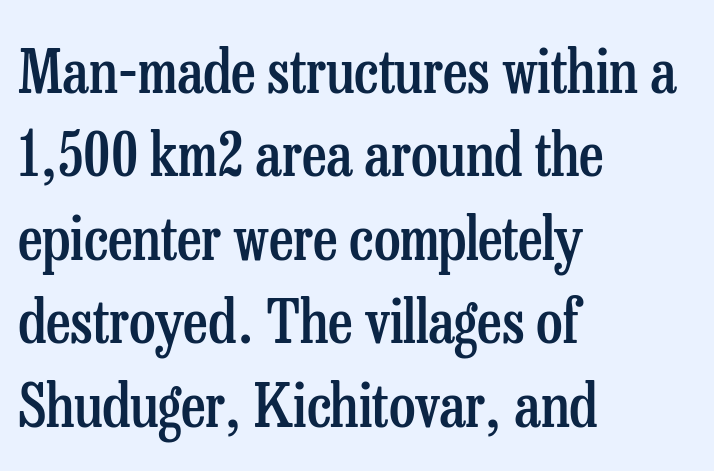
The image shows 60 px semibold, condensed serif type, upright; set left-aligned, normal line spacing (1.39x), normal letter spacing, not underlined; low stroke contrast and a medium x-height.
